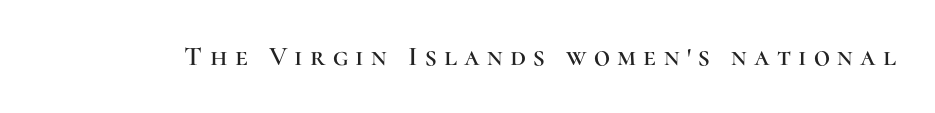
Is there any slant? The stems are plumb. You can tell from the footed stems that serif type was used. A bare baseline throughout the passage. This sample uses expanded letter spacing, leaving extra air between glyphs. Note the varied advance widths — an 'i' is clearly narrower than an 'm'.
